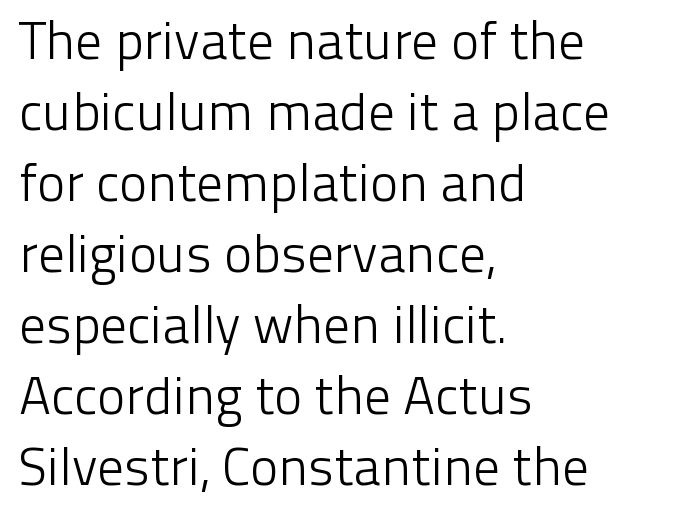
Q: Is the text bold? A: No.
Q: Is the text italic (slanted)? A: No, it is upright.
Q: Is the typeface a serif or a sans-serif typeface? A: Sans-serif.
Q: Is the text underlined? A: No.
Q: How is the paragraph aligned? A: Left-aligned.
Q: Is the spacing between letters normal or unusually wide? A: Normal.
Q: Is the spacing between lines tight, normal or loose? A: Normal.
Q: Width (condensed, normal, or wide)? A: Normal.
Q: Stroke contrast? A: Low.
Q: x-height? A: Medium.
Q: Monospaced? A: No.
